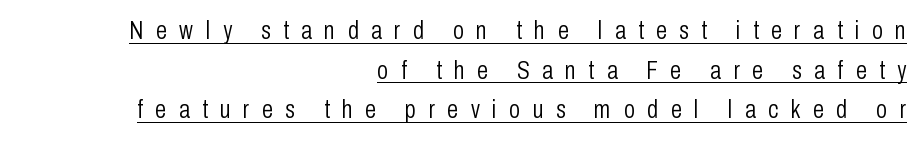
The gaps between neighbouring characters are conspicuously large. Compared with typical paragraphs, the rows here are spaced about the same. Underlining? Definitely there. The letters look calm and open, with moderate or lighter stems.
